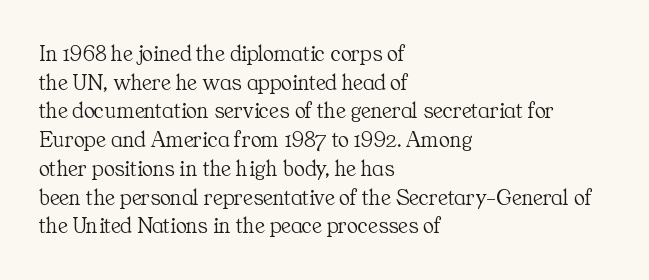
{"italic": "no", "bold": "no", "underline": "no", "align": "left", "line_spacing": "normal", "line_spacing_ratio": 1.25, "letter_spacing": "normal", "letter_spacing_em": 0.0, "glyph_px": 23}
